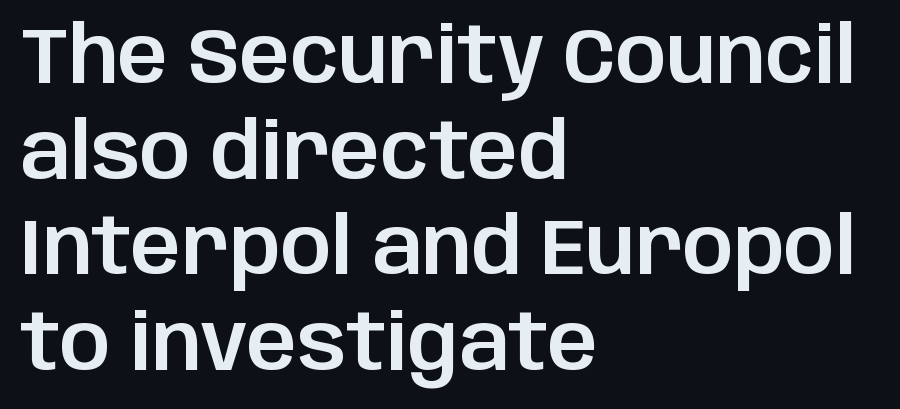
The image shows 79 px sans-serif type, upright; set left-aligned, line spacing 1.21x, normal letter spacing, not underlined; low stroke contrast and a large x-height.
